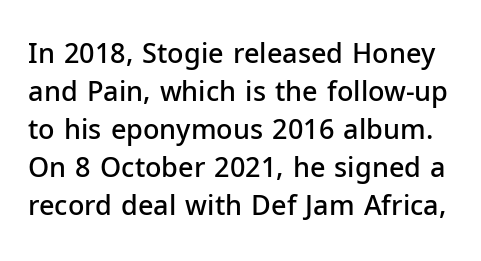
No italicization has been applied; the sample stays upright. This rendering features lettering with no underline. Successive baselines arrive at the customary interval. Here the glyphs are tracked normally, forming tight word shapes.
